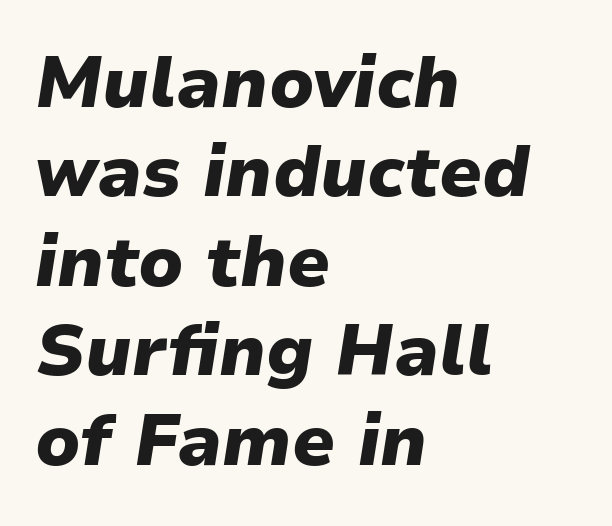
The image shows 71 px heavy type, italic (leaning right); set left-aligned, normal line spacing (1.26x), normal letter spacing, not underlined; low stroke contrast and a medium x-height.
